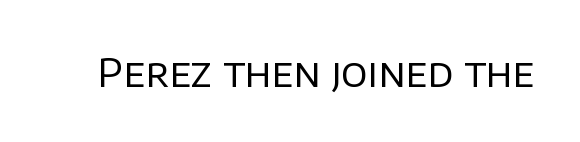
{"serif": "no", "italic": "no", "bold": "no", "weight": "regular", "width": "normal", "stroke_contrast": "low", "x_height": "large", "monospaced": "no", "underline": "no", "letter_spacing": "normal", "letter_spacing_em": 0.0, "glyph_px": 39}
